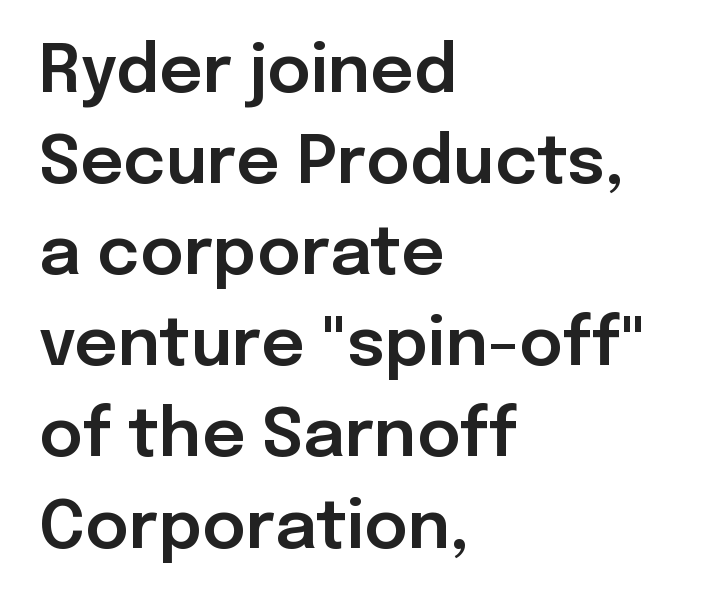
Note: no serifs on the glyphs. The space directly below the letters is spotless. Varying glyph widths throughout — classic text-font behaviour. Leading: standard.
